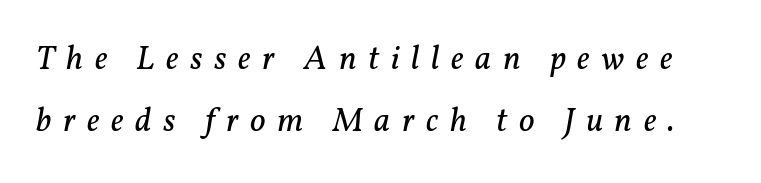
Plain, unruled lines of type. The glyphs in this specimen are seriffed. Letters have the restrained weight of plain body copy at most. Looks like regular typesetting: each glyph gets only the width it needs.
